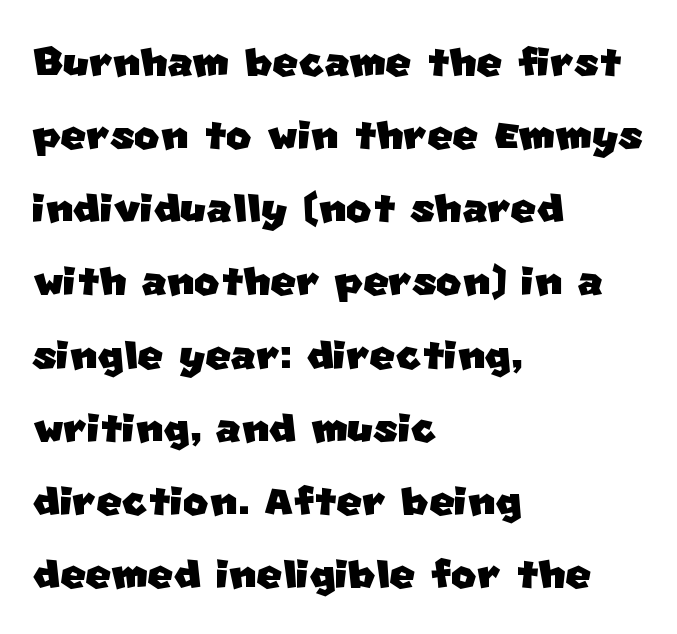
Q: Is the typeface a serif or a sans-serif typeface? A: Sans-serif.
Q: Is the text underlined? A: No.
Q: How is the paragraph aligned? A: Left-aligned.
Q: Is the spacing between letters normal or unusually wide? A: Normal.
Q: Is the spacing between lines tight, normal or loose? A: Normal.
Q: Width (condensed, normal, or wide)? A: Normal.
Q: Stroke contrast? A: Low.
Q: x-height? A: Large.
Q: Monospaced? A: No.
